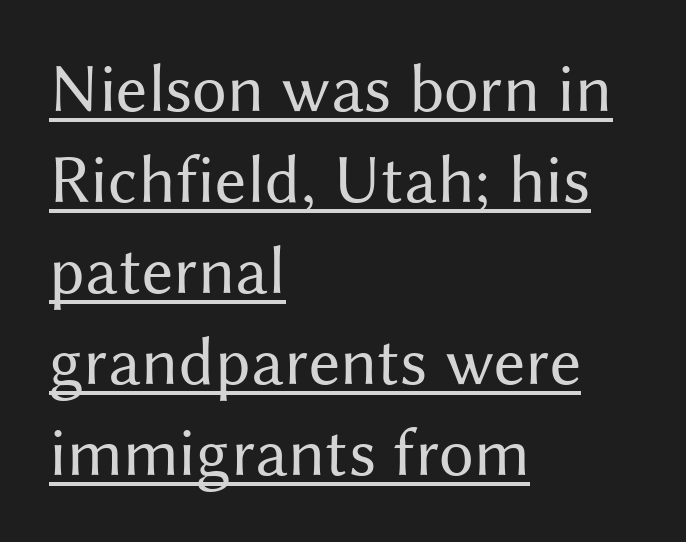
The image shows 69 px regular-weight sans-serif type, upright; set left-aligned, normal line spacing (1.32x), normal letter spacing, underlined; medium stroke contrast and a medium x-height.
